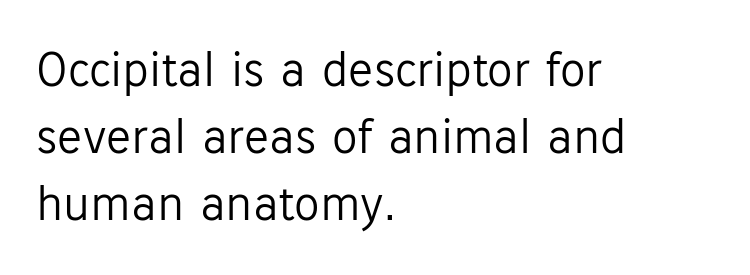
Q: Is the text bold? A: No.
Q: Is the text italic (slanted)? A: No, it is upright.
Q: Is the typeface a serif or a sans-serif typeface? A: Sans-serif.
Q: Is the text underlined? A: No.
Q: How is the paragraph aligned? A: Left-aligned.
Q: Is the spacing between letters normal or unusually wide? A: Normal.
Q: Is the spacing between lines tight, normal or loose? A: Normal.
Q: Width (condensed, normal, or wide)? A: Normal.
Q: Stroke contrast? A: Low.
Q: x-height? A: Medium.
Q: Monospaced? A: No.
